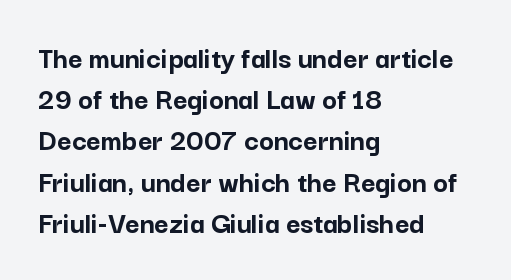
{"serif": "no", "italic": "no", "bold": "yes", "weight": "semibold", "width": "normal", "stroke_contrast": "low", "x_height": "medium", "monospaced": "no", "underline": "no", "align": "left", "line_spacing": "normal", "line_spacing_ratio": 1.33, "letter_spacing": "normal", "letter_spacing_em": 0.0, "glyph_px": 31}
